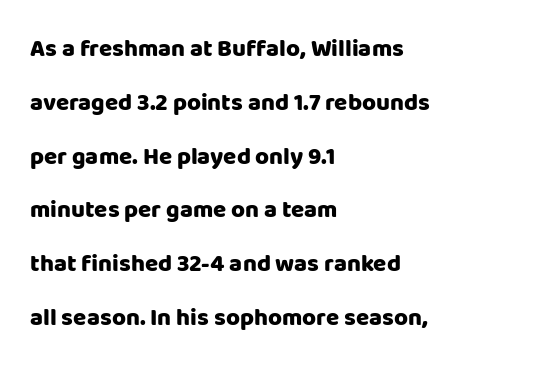
These lines keep a tight, regular rhythm from letter to letter. Stroke thickness is high; the sample reads as a true bold. A classic flush-left, rag-right setting is used for this passage. Honestly, the rows look like they've been pulled way apart. The specimen omits any rule beneath the text block's lines.
